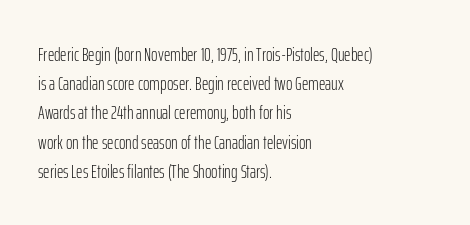
{"italic": "no", "bold": "no", "underline": "no", "align": "left", "line_spacing": "normal", "line_spacing_ratio": 1.46, "letter_spacing": "normal", "letter_spacing_em": 0.0, "glyph_px": 20}
